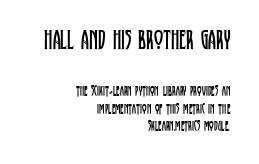
Q: Is the text bold? A: No.
Q: Is the text italic (slanted)? A: No, it is upright.
Q: Is the typeface a serif or a sans-serif typeface? A: Serif.
Q: Is the text underlined? A: No.
Q: How is the paragraph aligned? A: Right-aligned.
Q: Is the spacing between letters normal or unusually wide? A: Normal.
Q: Is the spacing between lines tight, normal or loose? A: Normal.
Q: Which block of text is set in a larger size, the first (top) or the second (bottom)? A: The first (top) one.
Q: Width (condensed, normal, or wide)? A: Condensed.
Q: Stroke contrast? A: Low.
Q: x-height? A: Large.
Q: Monospaced? A: No.
